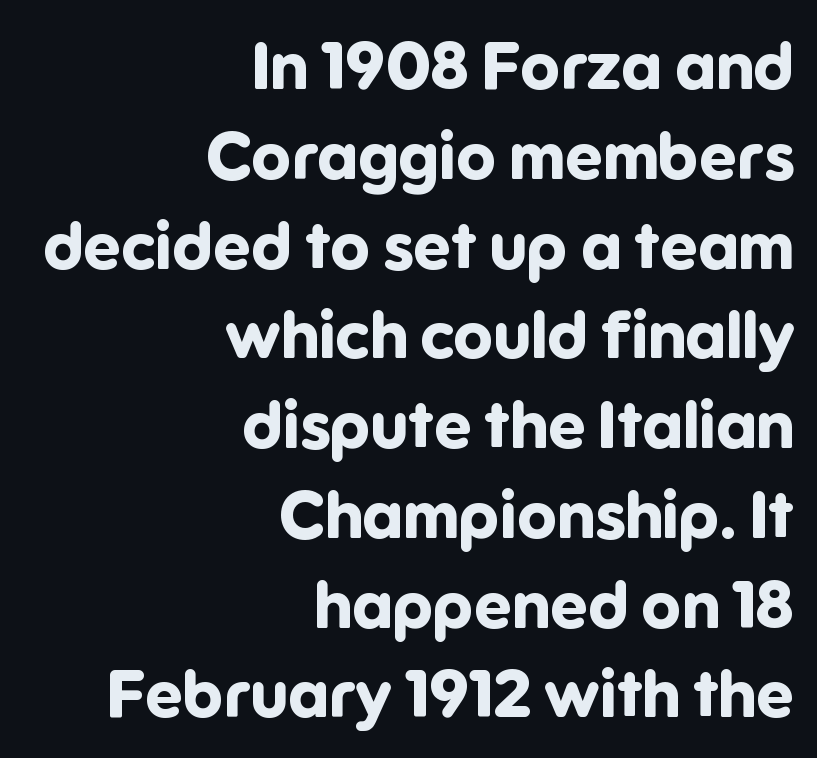
Horizontal alignment here is rightward, an uncommon choice for prose. Does the type have serifs? No, each stem ends abruptly. Compared with typical body copy, the letter spacing here is the same. Clear beneath every line of the passage. You could not count columns in this text — the font is proportionally spaced.
